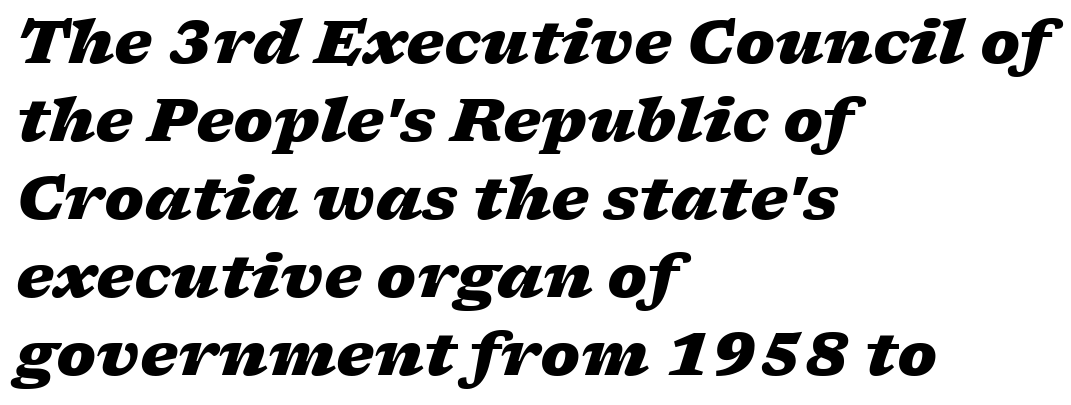
Designer's note — italics engaged. The space directly below the letters is spotless. Alignment: flush left. The lines sit at an ordinary, default distance from one another. Observe the ordinary spacing: letters are neighbours, not strangers. You'd pick this weight for a headline — it's a proper bold.
